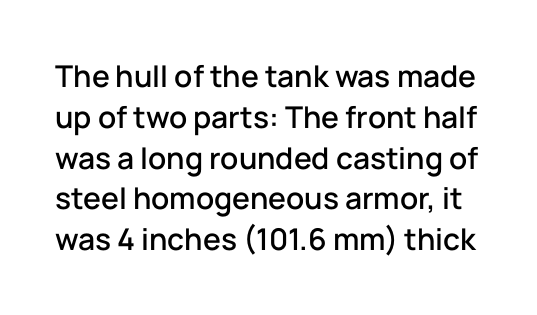
The image shows 30 px sans-serif type, upright; set normal line spacing (1.36x), normal letter spacing, not underlined; low stroke contrast and a medium x-height.
